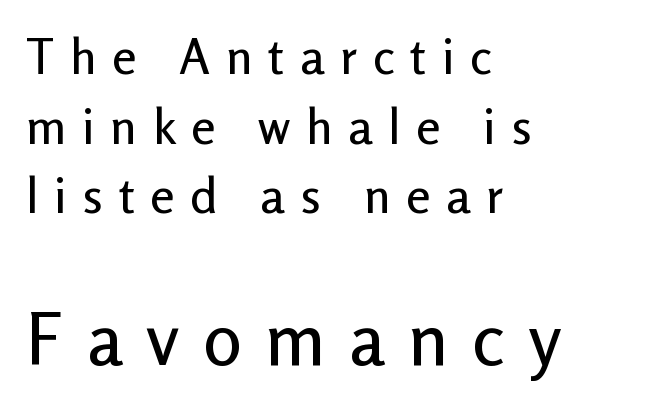
Q: Is the text italic (slanted)? A: No, it is upright.
Q: Is the typeface a serif or a sans-serif typeface? A: Sans-serif.
Q: Is the text underlined? A: No.
Q: How is the paragraph aligned? A: Left-aligned.
Q: Is the spacing between letters normal or unusually wide? A: Unusually wide.
Q: Is the spacing between lines tight, normal or loose? A: Normal.
Q: Which block of text is set in a larger size, the first (top) or the second (bottom)? A: The second (bottom) one.
Q: Width (condensed, normal, or wide)? A: Normal.
Q: Stroke contrast? A: Low.
Q: x-height? A: Medium.
Q: Monospaced? A: No.
